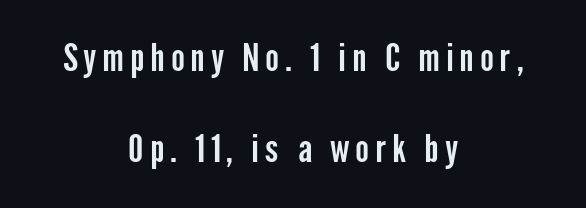
Q: Is the text italic (slanted)? A: No, it is upright.
Q: Is the typeface a serif or a sans-serif typeface? A: Sans-serif.
Q: Is the text underlined? A: No.
Q: How is the paragraph aligned? A: Centered.
Q: Is the spacing between lines tight, normal or loose? A: Loose.
Q: Width (condensed, normal, or wide)? A: Condensed.
Q: Stroke contrast? A: Low.
Q: x-height? A: Medium.
Q: Monospaced? A: No.
